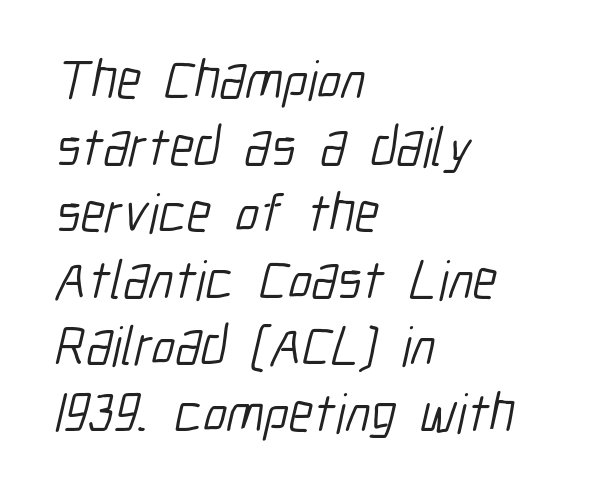
Students, note that the glyphs here touch the page at normal intervals. A typesetter would call this proportional, since set widths differ per character. Teacher's note: observe the even left margin — that is flush-left alignment. Any mark beneath the type? The region is blank.
